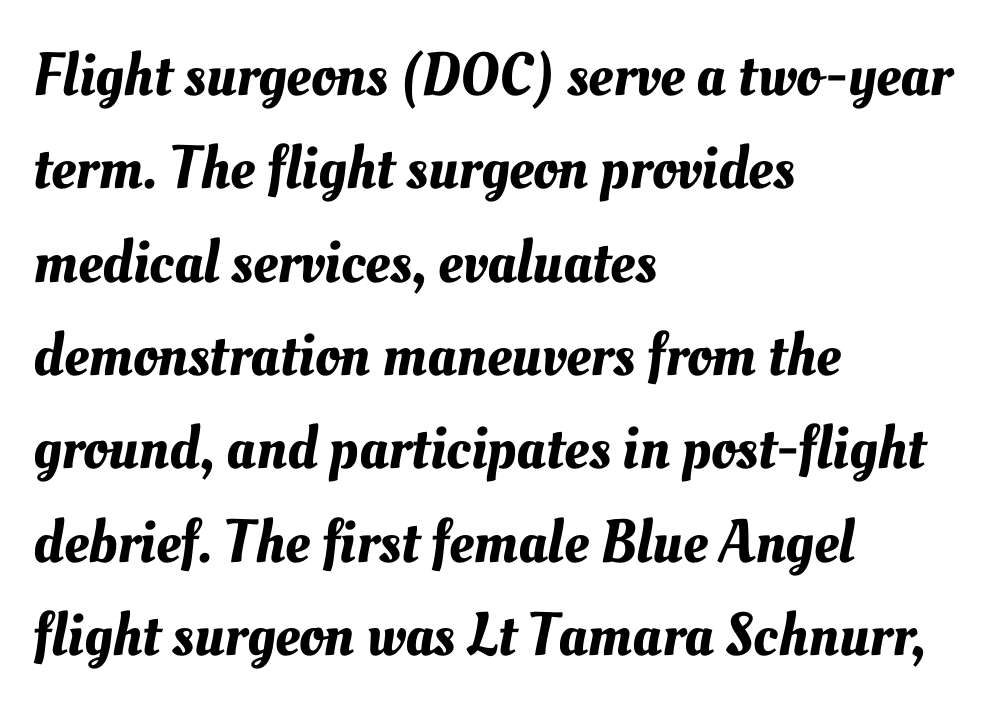
The image shows 61 px text type; set left-aligned, normal line spacing (1.53x), normal letter spacing, not underlined; medium stroke contrast and a small x-height.
